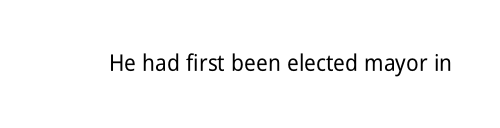
Q: Is the text italic (slanted)? A: No, it is upright.
Q: Is the text underlined? A: No.
Q: Is the spacing between letters normal or unusually wide? A: Normal.
